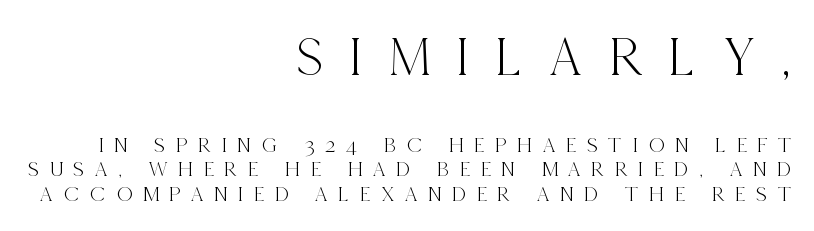
{"serif": "yes", "italic": "no", "width": "condensed", "x_height": "large", "monospaced": "no", "underline": "no", "align": "right", "line_spacing": "tight", "line_spacing_ratio": 1.12, "letter_spacing": "wide", "letter_spacing_em": 0.49, "larger_block": "first", "size_ratio": 2.55, "glyph_px": 56}
